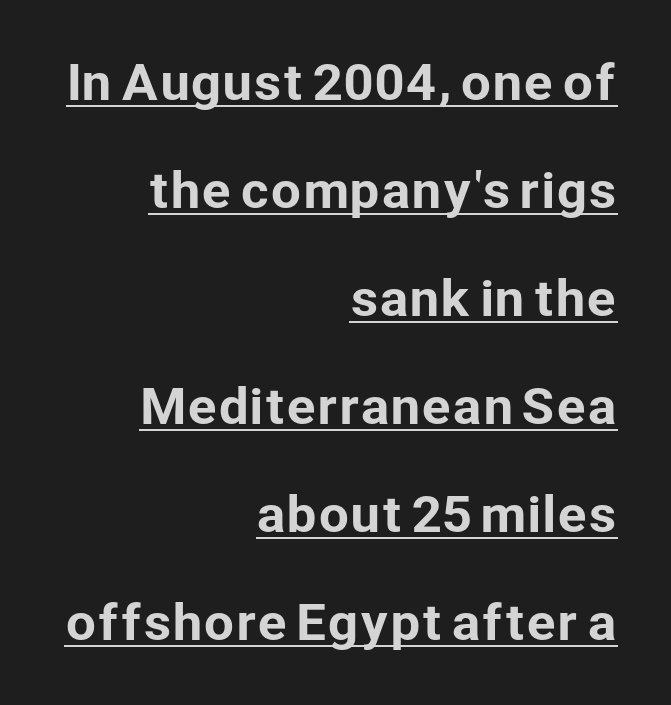
The image shows 48 px sans-serif type, upright; set right-aligned, loose line spacing (2.25x), normal letter spacing, underlined; low stroke contrast and a medium x-height.
